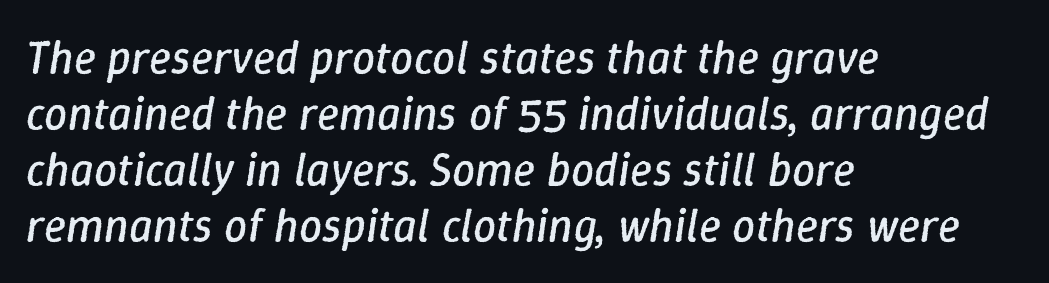
Q: Is the text bold? A: No.
Q: Is the text italic (slanted)? A: Yes, it leans right by about 9 degrees.
Q: Is the text underlined? A: No.
Q: How is the paragraph aligned? A: Left-aligned.
Q: Is the spacing between letters normal or unusually wide? A: Normal.
Q: Width (condensed, normal, or wide)? A: Normal.
Q: Stroke contrast? A: Low.
Q: x-height? A: Medium.
Q: Monospaced? A: No.
